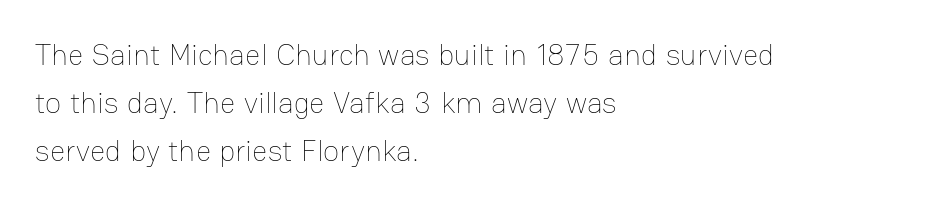
{"italic": "no", "bold": "no", "weight": "thin", "width": "normal", "stroke_contrast": "low", "x_height": "medium", "monospaced": "no", "underline": "no", "align": "left", "line_spacing": "normal", "line_spacing_ratio": 1.6, "letter_spacing": "normal", "letter_spacing_em": 0.0, "glyph_px": 30}
